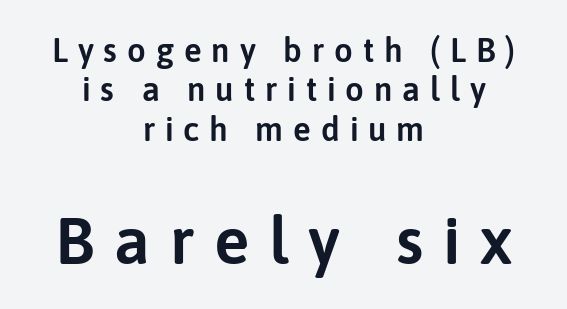
Q: Is the text italic (slanted)? A: No, it is upright.
Q: Is the typeface a serif or a sans-serif typeface? A: Sans-serif.
Q: Is the text underlined? A: No.
Q: How is the paragraph aligned? A: Centered.
Q: Is the spacing between letters normal or unusually wide? A: Unusually wide.
Q: Which block of text is set in a larger size, the first (top) or the second (bottom)? A: The second (bottom) one.
Q: Width (condensed, normal, or wide)? A: Normal.
Q: Stroke contrast? A: Low.
Q: x-height? A: Medium.
Q: Monospaced? A: No.
